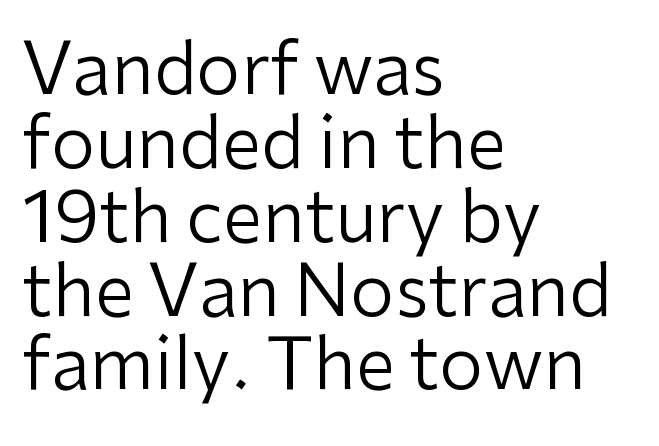
Caption: face not bold, strokes unweighted. The lines in this sample share a left origin and differ only in where they stop. Descender tails drop into unmarked territory. You can tell it's not italic because the verticals are truly vertical. Summary of vertical rhythm: compact, with narrow interline spacing.
